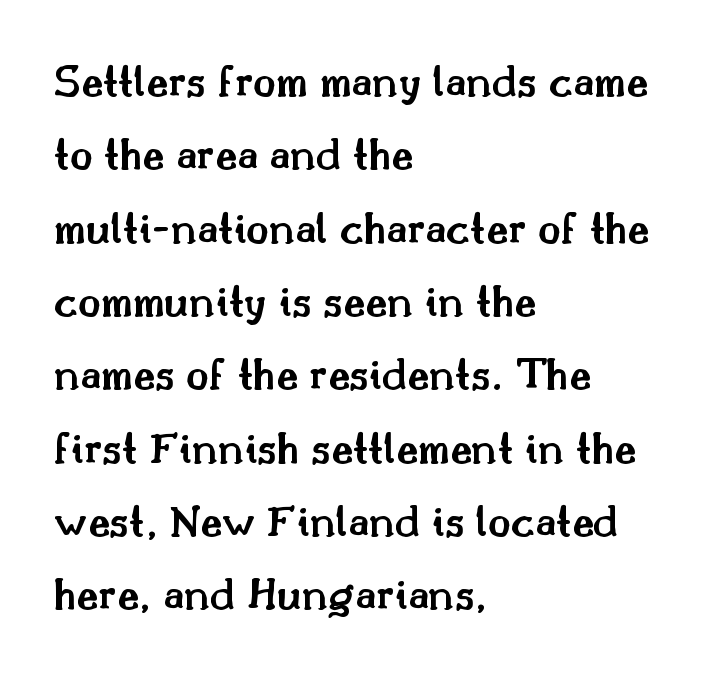
Descenders hang freely into open space. You could not count columns in this text — the font is proportionally spaced. The rendering uses a semibold face; strokes are thickened but not to full bold. Italic: no, the glyphs are upright roman. This block has exactly the height ordinary leading produces.
